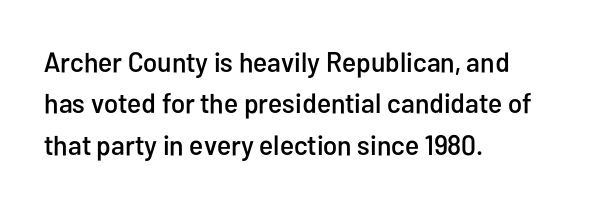
{"serif": "no", "italic": "no", "width": "condensed", "stroke_contrast": "low", "x_height": "medium", "monospaced": "no", "underline": "no", "align": "left", "line_spacing": "normal", "line_spacing_ratio": 1.48, "letter_spacing": "normal", "letter_spacing_em": 0.0, "glyph_px": 28}
